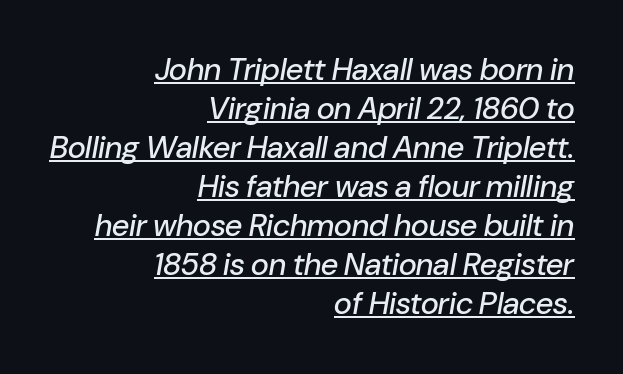
Reading down the block, your eye finds every line finishing at a fixed right position. A typesetter would call this leading conventional body-copy spacing. Varying glyph widths throughout — classic text-font behaviour. Quick note: underline on.
